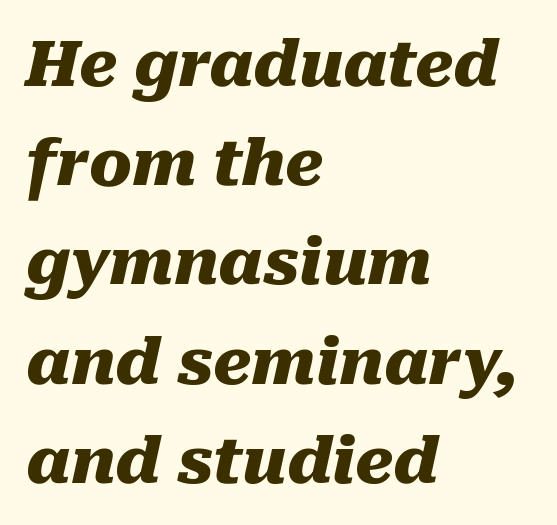
The image shows 64 px heavy type, italic (leaning right); set left-aligned, normal line spacing (1.55x), normal letter spacing, not underlined; medium stroke contrast and a medium x-height.
